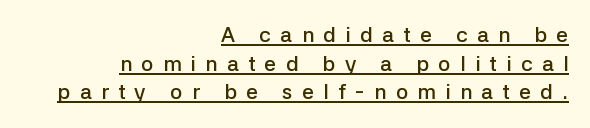
The image shows 21 px text type, upright; set right-aligned, normal line spacing (1.36x), unusually wide letter spacing (+0.45 em), underlined.
